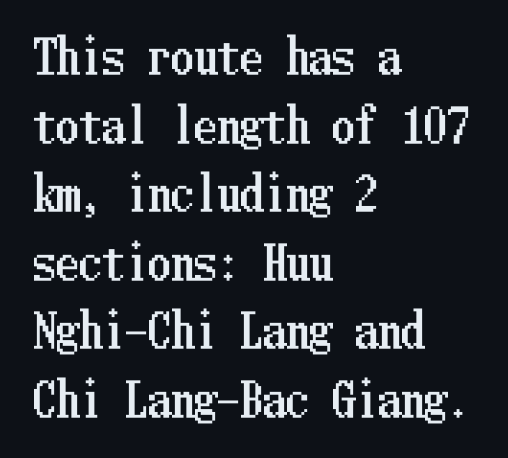
Q: Is the text italic (slanted)? A: No, it is upright.
Q: Is the text underlined? A: No.
Q: How is the paragraph aligned? A: Left-aligned.
Q: Is the spacing between letters normal or unusually wide? A: Normal.
Q: Is the spacing between lines tight, normal or loose? A: Normal.
Q: Width (condensed, normal, or wide)? A: Condensed.
Q: Stroke contrast? A: Low.
Q: x-height? A: Medium.
